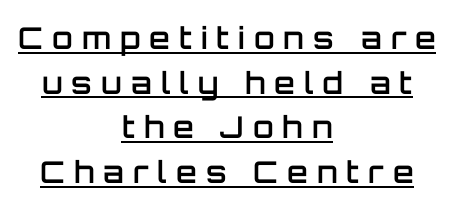
{"serif": "no", "italic": "no", "bold": "semi", "weight": "semibold", "width": "normal", "stroke_contrast": "low", "x_height": "large", "monospaced": "no", "underline": "yes", "align": "center", "line_spacing": "normal", "line_spacing_ratio": 1.49, "letter_spacing": "wide", "letter_spacing_em": 0.3, "glyph_px": 30}
